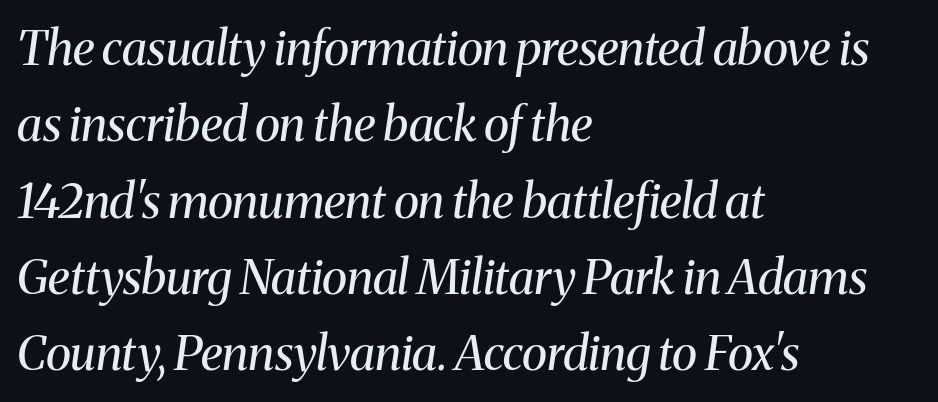
{"serif": "yes", "italic": "yes", "lean": "right", "slant_degrees": 8, "bold": "no", "weight": "regular", "width": "normal", "stroke_contrast": "medium", "x_height": "medium", "monospaced": "no", "underline": "no", "align": "left", "line_spacing": "normal", "line_spacing_ratio": 1.59, "letter_spacing": "normal", "letter_spacing_em": 0.0, "glyph_px": 48}
